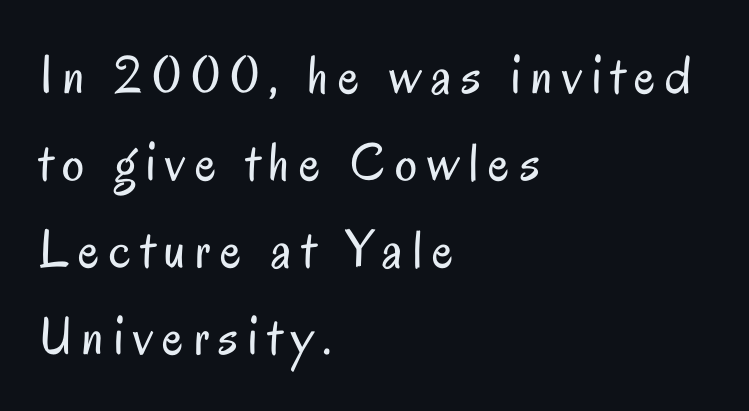
Q: Is the text bold? A: No.
Q: Is the text italic (slanted)? A: No, it is upright.
Q: Is the typeface a serif or a sans-serif typeface? A: Sans-serif.
Q: Is the text underlined? A: No.
Q: How is the paragraph aligned? A: Left-aligned.
Q: Is the spacing between lines tight, normal or loose? A: Normal.
Q: Width (condensed, normal, or wide)? A: Condensed.
Q: Stroke contrast? A: Low.
Q: x-height? A: Small.
Q: Monospaced? A: No.
